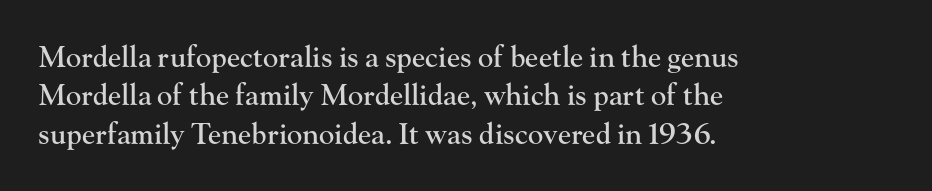
The image shows 29 px serif type, upright; set left-aligned, normal line spacing (1.32x), normal letter spacing, not underlined; high stroke contrast and a small x-height.
